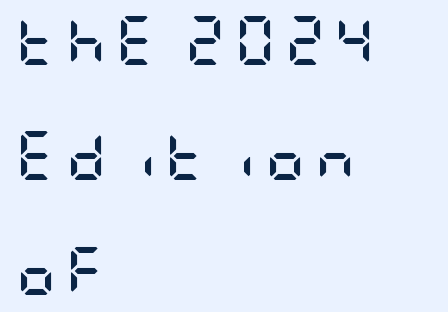
The image shows 49 px semibold, condensed sans-serif type, upright; set left-aligned, loose line spacing (2.35x), unusually wide letter spacing (+0.2 em), not underlined; low stroke contrast and a large x-height.
